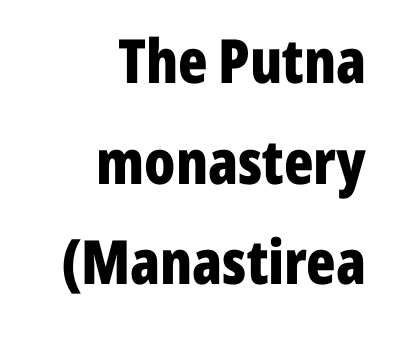
{"serif": "no", "italic": "no", "bold": "yes", "weight": "bold", "width": "condensed", "stroke_contrast": "low", "x_height": "medium", "monospaced": "no", "underline": "no", "align": "right", "line_spacing": "normal", "line_spacing_ratio": 1.65, "letter_spacing": "normal", "letter_spacing_em": 0.0, "glyph_px": 61}
